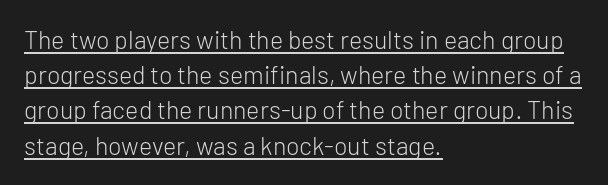
{"italic": "no", "bold": "no", "underline": "yes", "align": "left", "line_spacing": "normal", "line_spacing_ratio": 1.41, "letter_spacing": "normal", "letter_spacing_em": 0.0, "glyph_px": 25}
